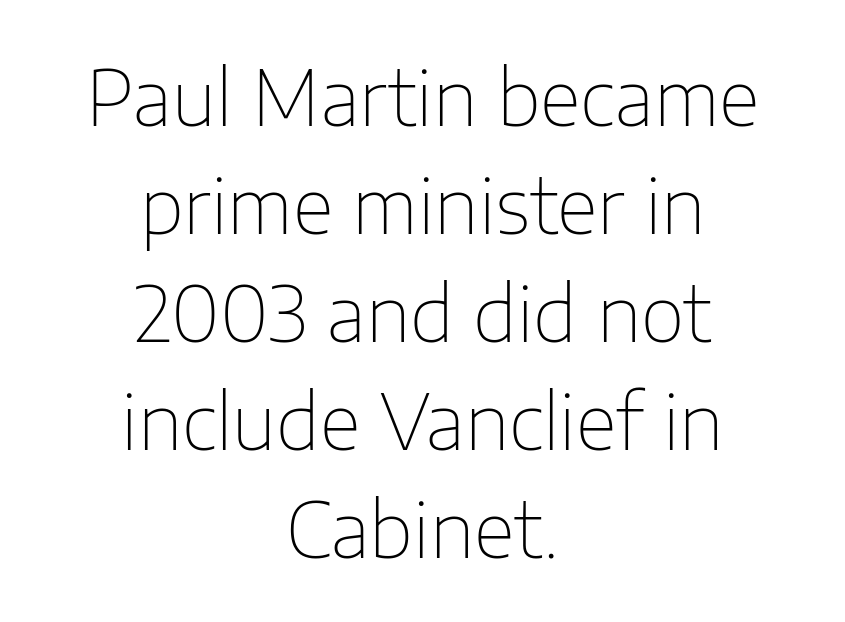
The words here are not underlined. The rendering shows plain stroke endings on the letterforms — a sans-serif design. Reading down the column, the eye jumps a familiar distance to each next line. This reads as an unemphasized weight, regular at the heaviest.
